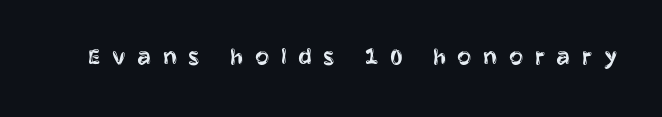
The glyphs are unaccompanied by any horizontal stroke below them. This is the regular roman posture of the typeface. Think standard paragraph weight, or any step lighter than that. The tracking jumps out immediately: characters are airy and widely separated.
